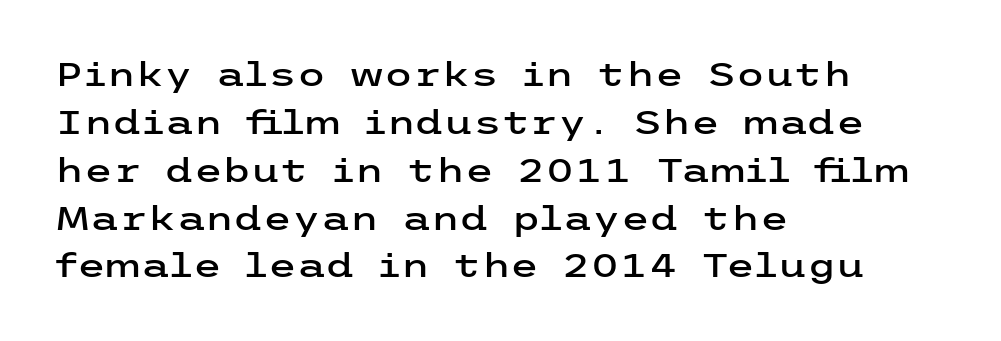
{"serif": "no", "italic": "no", "width": "wide", "stroke_contrast": "low", "x_height": "medium", "underline": "no", "align": "left", "line_spacing": "normal", "line_spacing_ratio": 1.45, "letter_spacing": "normal", "letter_spacing_em": 0.0, "glyph_px": 33}
